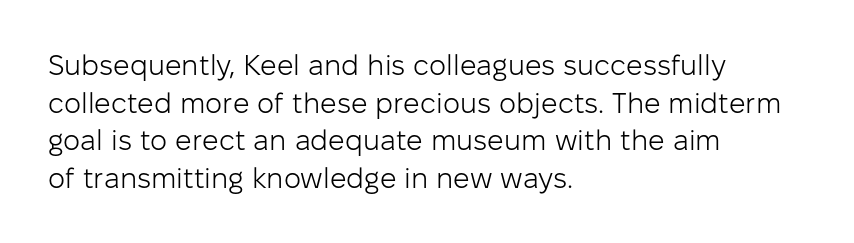
Typographically, this falls in the sans-serif category. The space beneath each line is pristine and unruled. Spacing verdict: proportional, widths tailored to each character. The lines in this sample share a left origin and differ only in where they stop. The letters stand straight up with perfectly vertical stems.
